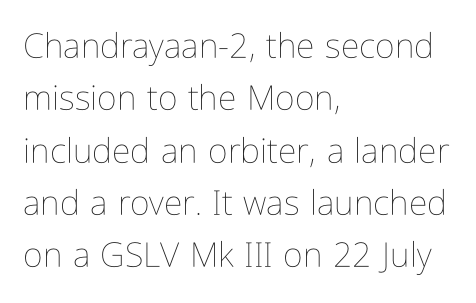
{"italic": "no", "bold": "no", "weight": "thin", "width": "condensed", "stroke_contrast": "low", "x_height": "medium", "monospaced": "no", "underline": "no", "align": "left", "line_spacing": "normal", "line_spacing_ratio": 1.54, "letter_spacing": "normal", "letter_spacing_em": 0.0, "glyph_px": 34}
